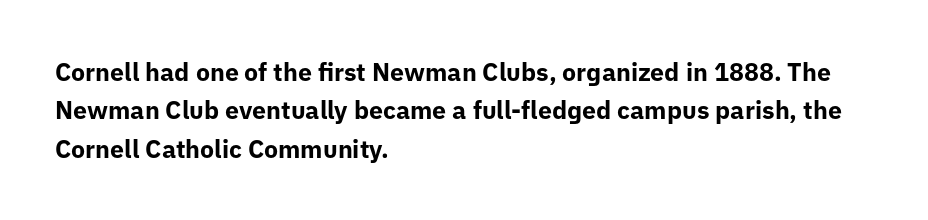
Q: Is the text bold? A: Yes.
Q: Is the text italic (slanted)? A: No, it is upright.
Q: Is the text underlined? A: No.
Q: How is the paragraph aligned? A: Left-aligned.
Q: Is the spacing between letters normal or unusually wide? A: Normal.
Q: Is the spacing between lines tight, normal or loose? A: Normal.
